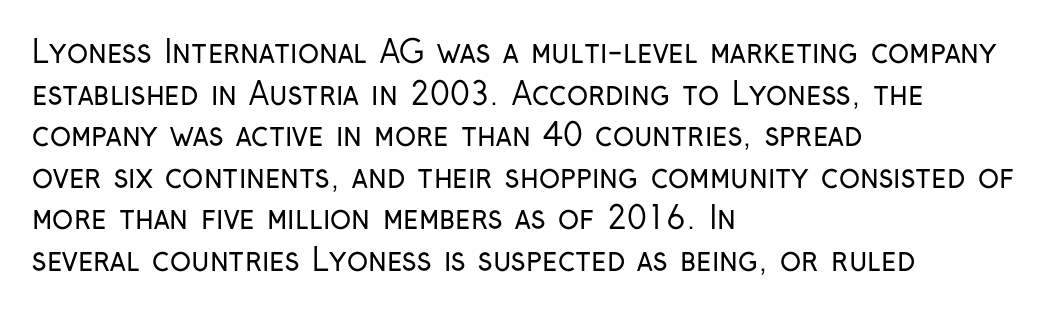
Only glyphs here, with clear space below each row. Nope, no serifs anywhere on these letters. Look at the tracking — it's just the regular setting, nothing added. The rendering uses a moderate line-height, typical for paragraphs.
